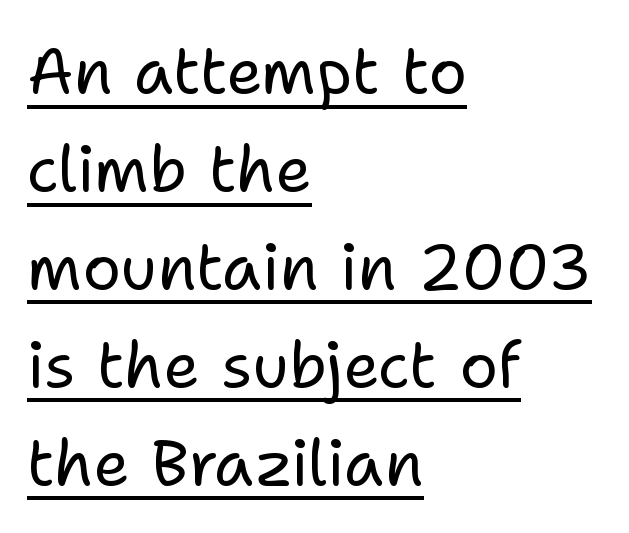
Unlike a traditional serif, this face leaves its strokes unadorned. Normally led — the rows are evenly, conventionally spaced. You could not count columns in this text — the font is proportionally spaced. The axis of the letterforms is exactly vertical. The typesetting does not lean heavy: it is not bold.
